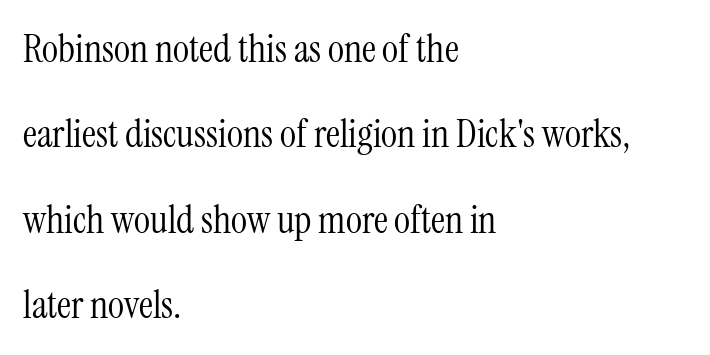
The baseline area is clear. Which margin do the lines hug? The left one — the right edge is uneven. The rendering uses natural spacing where letterforms have individual widths. The glyphs in this specimen are seriffed.
